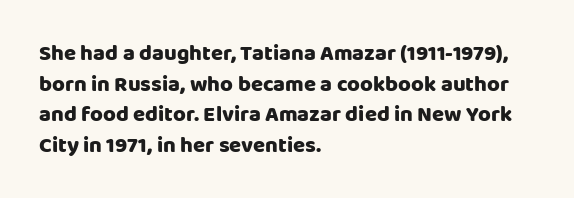
{"italic": "no", "underline": "no", "align": "left", "line_spacing": "normal", "line_spacing_ratio": 1.39, "letter_spacing": "normal", "letter_spacing_em": 0.0, "glyph_px": 22}
